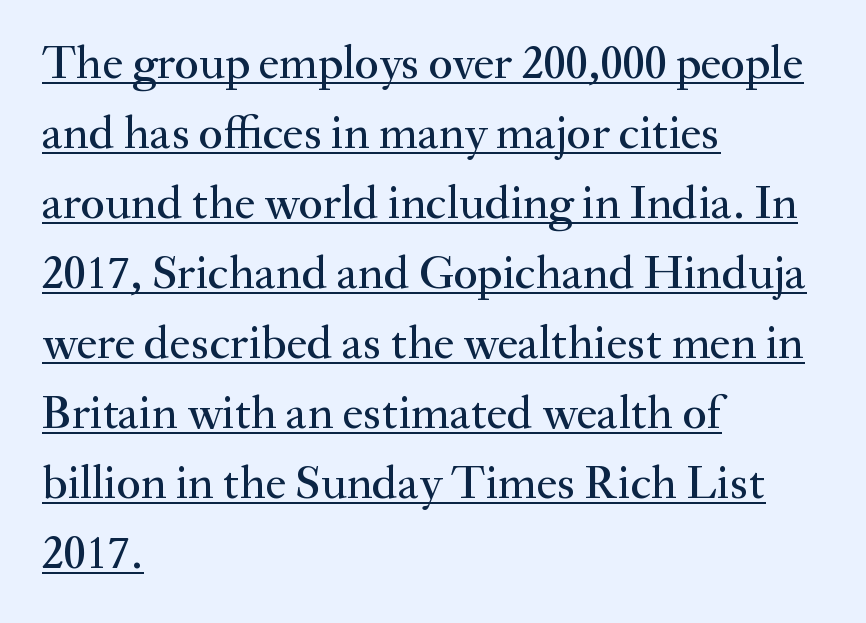
{"serif": "yes", "italic": "no", "width": "normal", "stroke_contrast": "medium", "x_height": "small", "monospaced": "no", "underline": "yes", "align": "left", "line_spacing": "normal", "line_spacing_ratio": 1.49, "letter_spacing": "normal", "letter_spacing_em": 0.0, "glyph_px": 47}
